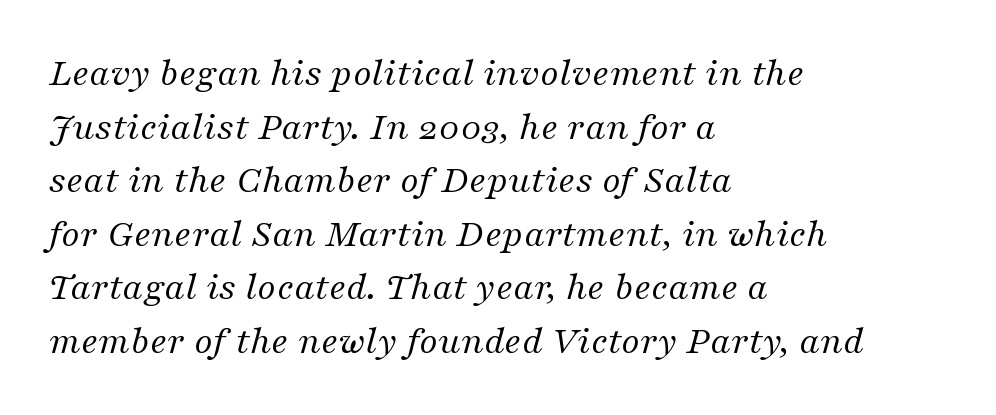
The image shows 40 px regular-weight serif type, italic (leaning right); set left-aligned, normal line spacing (1.34x), normal letter spacing, not underlined; medium stroke contrast and a medium x-height.
